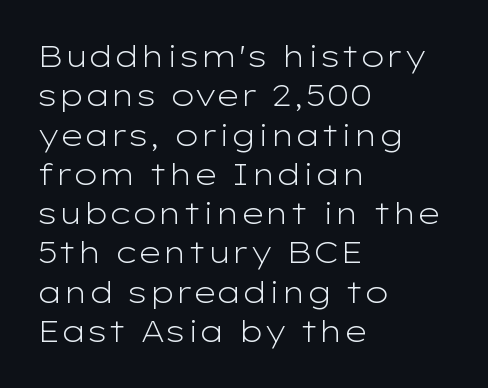
The image shows 30 px light, wide sans-serif type, upright; set left-aligned, normal line spacing (1.31x), normal letter spacing, not underlined; low stroke contrast and a medium x-height.
